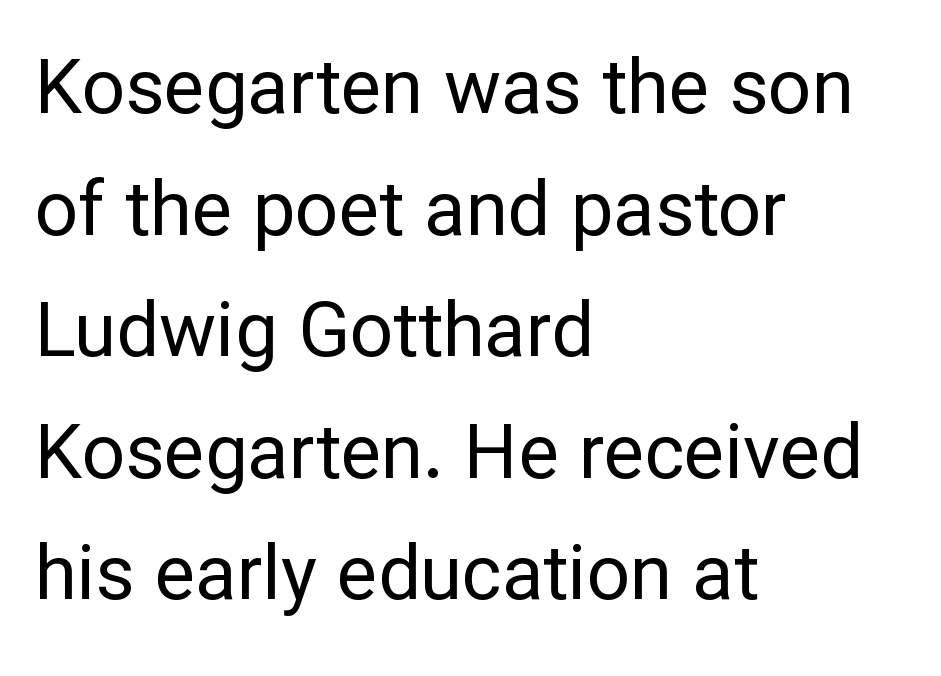
Q: Is the text bold? A: No.
Q: Is the text italic (slanted)? A: No, it is upright.
Q: Is the typeface a serif or a sans-serif typeface? A: Sans-serif.
Q: Is the text underlined? A: No.
Q: How is the paragraph aligned? A: Left-aligned.
Q: Is the spacing between letters normal or unusually wide? A: Normal.
Q: Is the spacing between lines tight, normal or loose? A: Normal.
Q: Width (condensed, normal, or wide)? A: Normal.
Q: Stroke contrast? A: Low.
Q: x-height? A: Medium.
Q: Monospaced? A: No.
